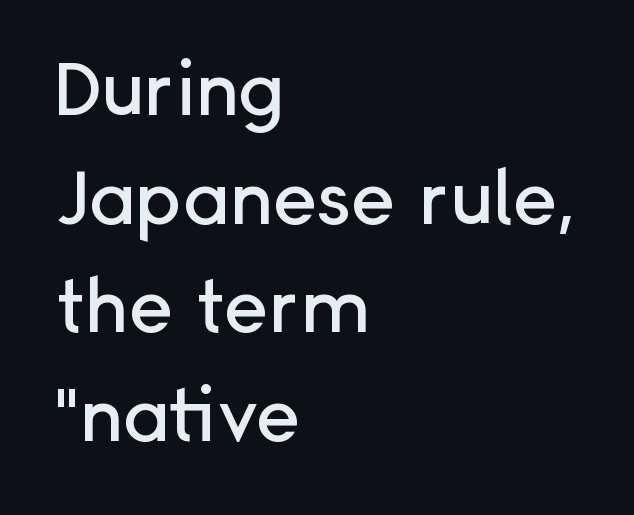
Q: Is the text italic (slanted)? A: No, it is upright.
Q: Is the typeface a serif or a sans-serif typeface? A: Sans-serif.
Q: Is the text underlined? A: No.
Q: How is the paragraph aligned? A: Left-aligned.
Q: Is the spacing between letters normal or unusually wide? A: Normal.
Q: Is the spacing between lines tight, normal or loose? A: Normal.
Q: Width (condensed, normal, or wide)? A: Normal.
Q: Stroke contrast? A: Low.
Q: x-height? A: Medium.
Q: Monospaced? A: No.
